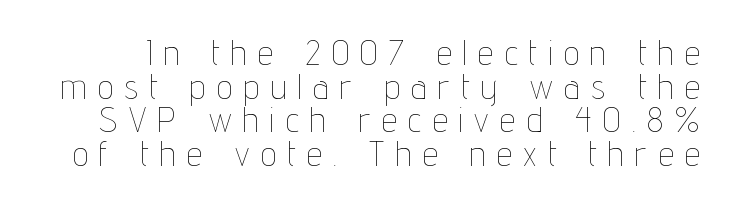
Q: Is the text bold? A: No.
Q: Is the text italic (slanted)? A: No, it is upright.
Q: Is the text underlined? A: No.
Q: Is the spacing between letters normal or unusually wide? A: Unusually wide.
Q: Is the spacing between lines tight, normal or loose? A: Tight.
Q: Width (condensed, normal, or wide)? A: Condensed.
Q: Stroke contrast? A: Low.
Q: x-height? A: Medium.
Q: Monospaced? A: No.
